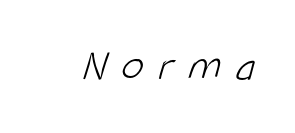
{"serif": "no", "bold": "no", "weight": "light", "width": "condensed", "stroke_contrast": "low", "x_height": "large", "monospaced": "no", "underline": "no", "letter_spacing": "wide", "letter_spacing_em": 0.32, "glyph_px": 46}
